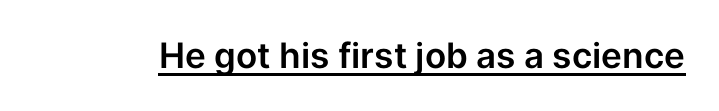
Q: Is the text italic (slanted)? A: No, it is upright.
Q: Is the typeface a serif or a sans-serif typeface? A: Sans-serif.
Q: Is the text underlined? A: Yes.
Q: Is the spacing between letters normal or unusually wide? A: Normal.
Q: Width (condensed, normal, or wide)? A: Normal.
Q: Stroke contrast? A: Low.
Q: x-height? A: Medium.
Q: Monospaced? A: No.
